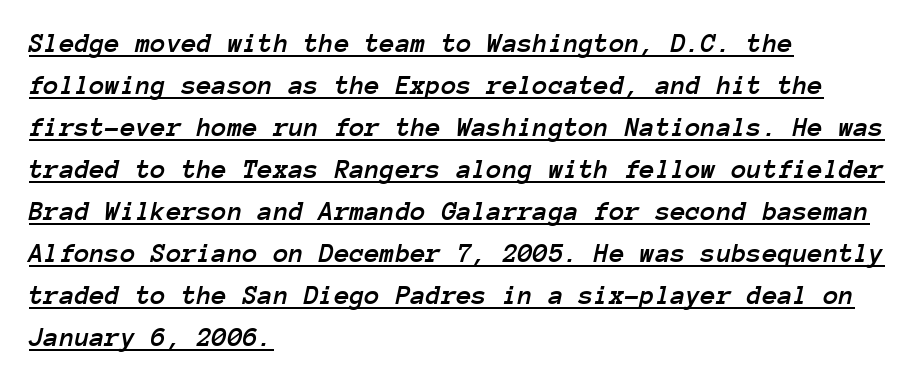
The image shows 28 px text type, italic (leaning right), monospaced; set left-aligned, normal line spacing (1.5x), normal letter spacing, underlined; low stroke contrast and a medium x-height.
